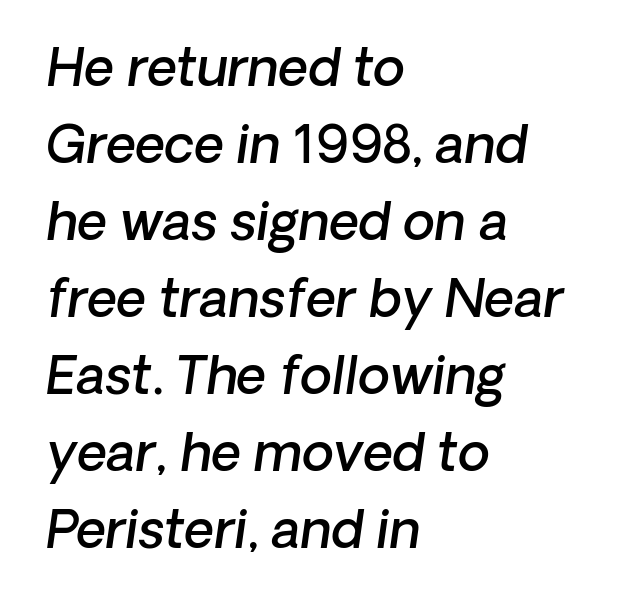
The image shows 52 px semibold sans-serif type; set left-aligned, normal line spacing (1.48x), normal letter spacing, not underlined; low stroke contrast and a medium x-height.
